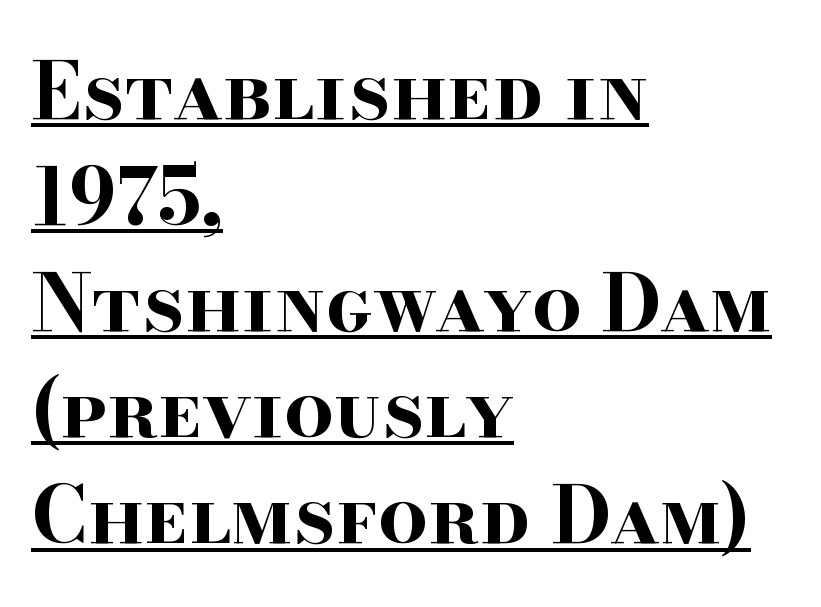
Q: Is the text bold? A: Yes.
Q: Is the text italic (slanted)? A: No, it is upright.
Q: Is the typeface a serif or a sans-serif typeface? A: Serif.
Q: Is the text underlined? A: Yes.
Q: How is the paragraph aligned? A: Left-aligned.
Q: Is the spacing between letters normal or unusually wide? A: Normal.
Q: Is the spacing between lines tight, normal or loose? A: Normal.
Q: Width (condensed, normal, or wide)? A: Wide.
Q: Stroke contrast? A: High.
Q: x-height? A: Small.
Q: Monospaced? A: No.
